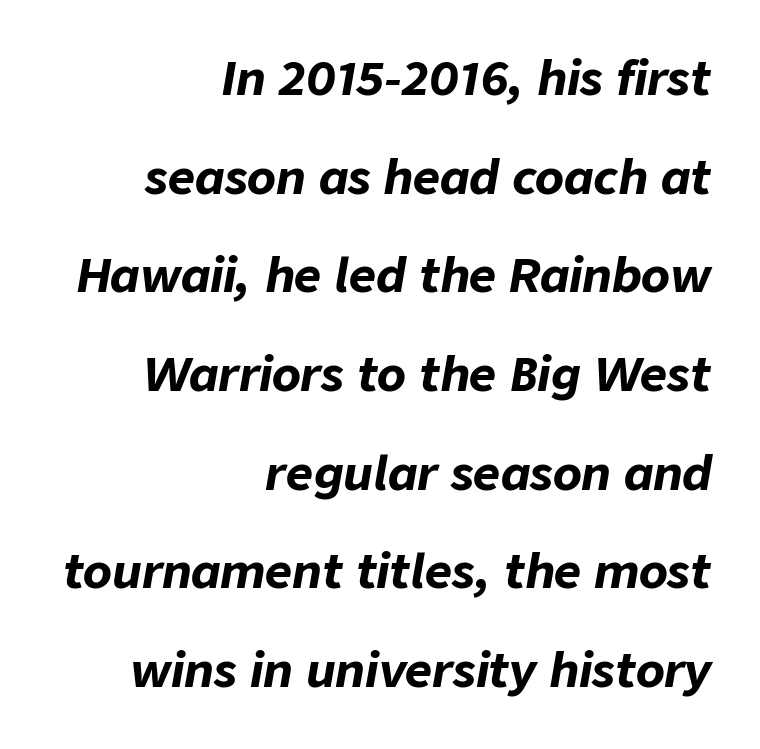
Glyph-to-glyph distance matches everyday printed text. Think of a printed novel: that variable character pitch is what you see here. Beneath every word, the page is bare. How would I describe the line gaps? Wide and relaxed. Designer's note — italics engaged. Emphasis by weight is at full strength: bold.
